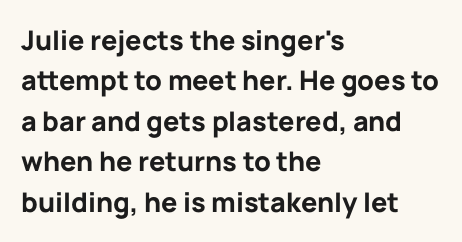
{"italic": "no", "bold": "yes", "underline": "no", "align": "left", "line_spacing": "normal", "line_spacing_ratio": 1.5, "letter_spacing": "normal", "letter_spacing_em": 0.0, "glyph_px": 27}
